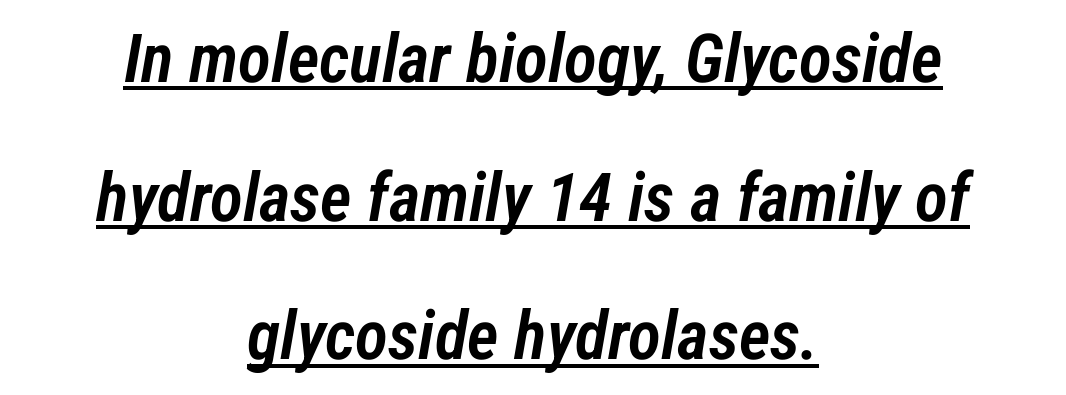
The image shows 68 px semibold, condensed type, italic (leaning right); set centered, loose line spacing (2.04x), normal letter spacing, underlined; low stroke contrast and a medium x-height.
